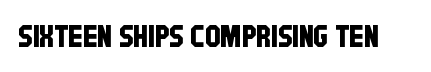
The image shows 31 px condensed sans-serif type; set normal letter spacing, not underlined; low stroke contrast and a large x-height.
